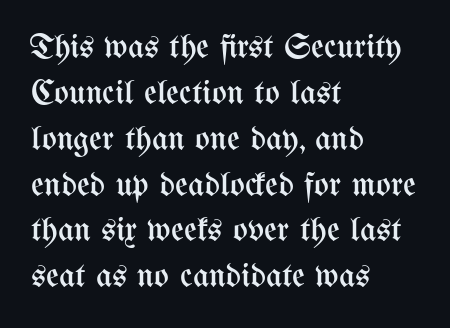
A typesetter would call this zero additional tracking. The designer left line spacing at the default. This rendering uses left alignment, leaving the right contour irregular. The typesetting does not lean heavy: it is not bold. Posture: straight, roman, zero tilt.
